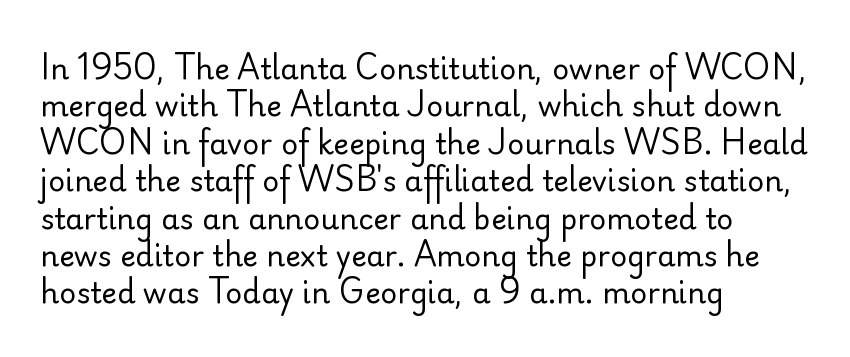
{"serif": "no", "italic": "no", "bold": "no", "weight": "regular", "width": "normal", "stroke_contrast": "low", "x_height": "small", "monospaced": "no", "underline": "no", "align": "left", "line_spacing": "normal", "line_spacing_ratio": 1.29, "letter_spacing": "normal", "letter_spacing_em": 0.0, "glyph_px": 29}
